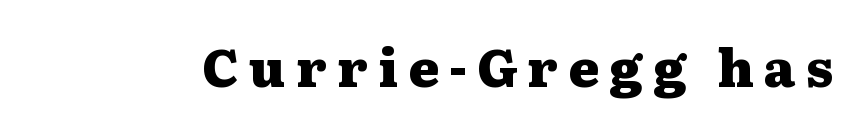
Old-style or modern, the face here clearly has serifs. The horizontal fit of the characters is loose and conspicuously gappy. Looks like regular typesetting: each glyph gets only the width it needs. Check the space under the baseline: it is left empty.
